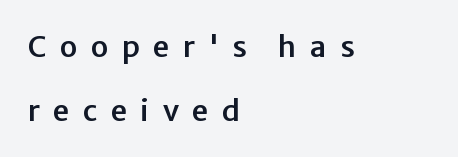
{"serif": "no", "italic": "no", "width": "normal", "stroke_contrast": "low", "x_height": "medium", "monospaced": "no", "underline": "no", "align": "left", "line_spacing": "loose", "line_spacing_ratio": 2.19, "letter_spacing": "wide", "letter_spacing_em": 0.46, "glyph_px": 29}
